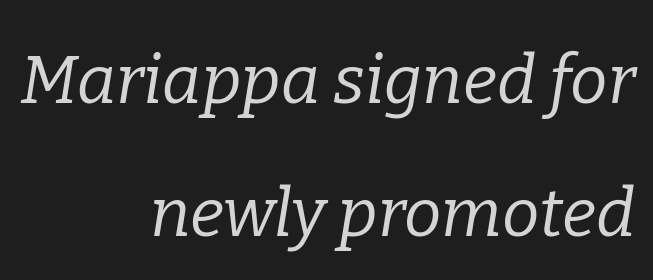
{"serif": "yes", "italic": "yes", "lean": "right", "slant_degrees": 9, "bold": "no", "weight": "regular", "width": "normal", "stroke_contrast": "low", "x_height": "medium", "monospaced": "no", "underline": "no", "align": "right", "line_spacing": "loose", "line_spacing_ratio": 1.98, "letter_spacing": "normal", "letter_spacing_em": 0.0, "glyph_px": 67}
